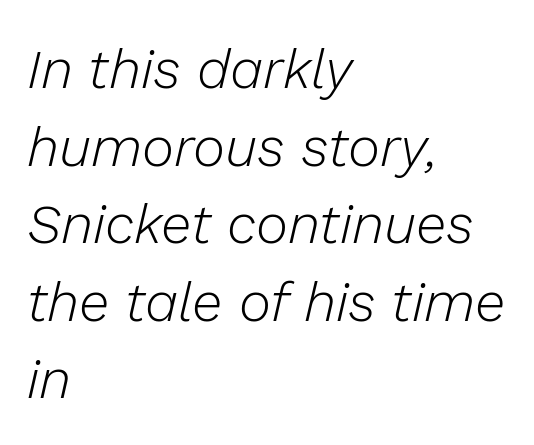
{"italic": "yes", "lean": "right", "slant_degrees": 13, "bold": "no", "weight": "light", "width": "normal", "stroke_contrast": "low", "x_height": "medium", "monospaced": "no", "underline": "no", "align": "left", "line_spacing": "normal", "line_spacing_ratio": 1.41, "letter_spacing": "normal", "letter_spacing_em": 0.0, "glyph_px": 55}
